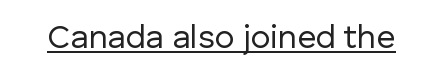
Q: Is the text bold? A: No.
Q: Is the text italic (slanted)? A: No, it is upright.
Q: Is the typeface a serif or a sans-serif typeface? A: Sans-serif.
Q: Is the text underlined? A: Yes.
Q: Is the spacing between letters normal or unusually wide? A: Normal.
Q: Width (condensed, normal, or wide)? A: Normal.
Q: Stroke contrast? A: Low.
Q: x-height? A: Medium.
Q: Monospaced? A: No.
